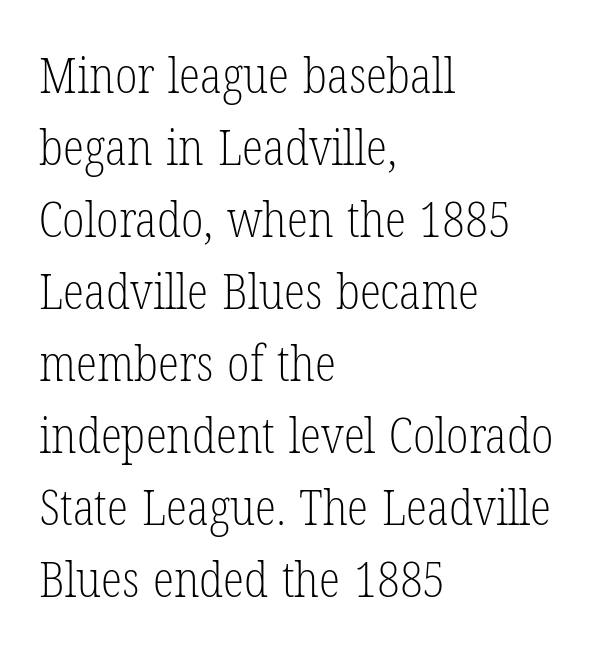
Q: Is the text bold? A: No.
Q: Is the text italic (slanted)? A: No, it is upright.
Q: Is the typeface a serif or a sans-serif typeface? A: Serif.
Q: Is the text underlined? A: No.
Q: How is the paragraph aligned? A: Left-aligned.
Q: Is the spacing between letters normal or unusually wide? A: Normal.
Q: Is the spacing between lines tight, normal or loose? A: Normal.
Q: Width (condensed, normal, or wide)? A: Condensed.
Q: Stroke contrast? A: Low.
Q: x-height? A: Medium.
Q: Monospaced? A: No.
